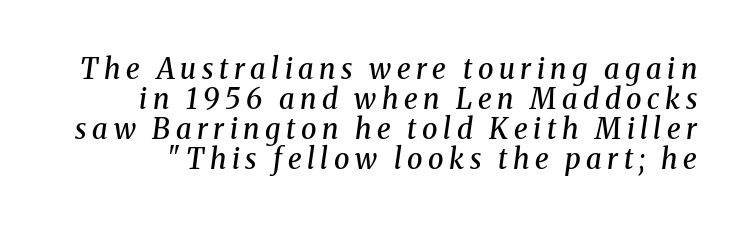
The passage shown stacks its lines with hardly any gap. Is this a fixed-width face? No — the glyphs have proportional, varying widths. Is the letter spacing exaggerated? Yes — the characters are pushed far apart. How heavy is the stroke? Medium-heavy — a semibold, shy of bold.
